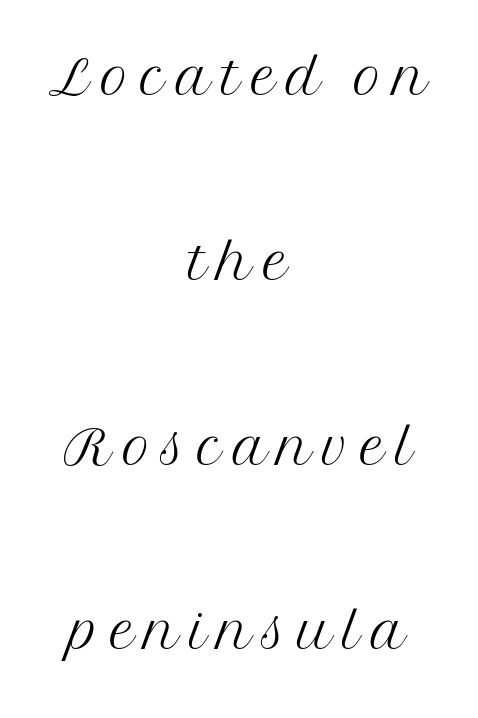
The image shows 77 px light serif type; set centered, loose line spacing (2.4x), not underlined; medium stroke contrast and a medium x-height.
